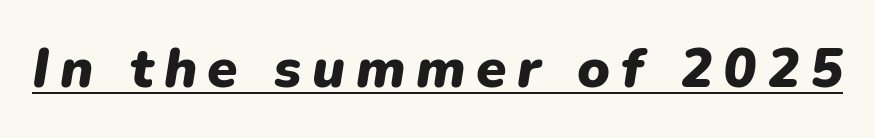
{"italic": "yes", "lean": "right", "slant_degrees": 9, "bold": "yes", "weight": "heavy", "width": "normal", "stroke_contrast": "low", "x_height": "medium", "monospaced": "no", "underline": "yes", "glyph_px": 55}
